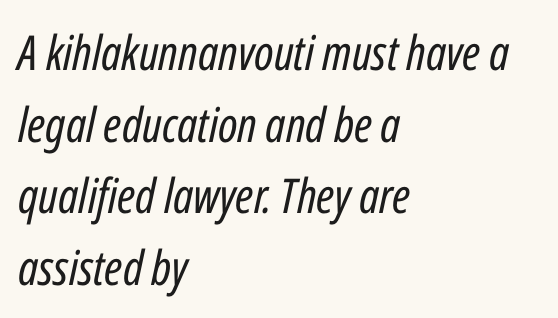
The image shows 48 px regular-weight, condensed type, italic (leaning right); set left-aligned, normal line spacing (1.49x), normal letter spacing, not underlined; low stroke contrast and a medium x-height.
